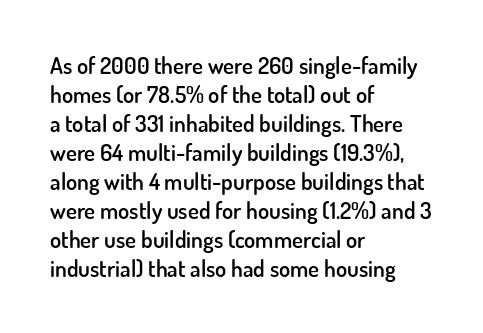
These lines keep a tight, regular rhythm from letter to letter. Horizontally, the lines are justified to the leading edge only. Normally led — the rows are evenly, conventionally spaced. The axis of the letterforms is exactly vertical. Bold? Not quite — semibold, heavier than regular but stopping short.
